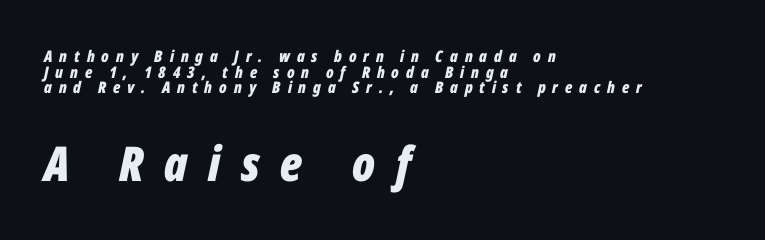
Q: Is the text bold? A: Yes.
Q: Is the text italic (slanted)? A: Yes, it leans right by about 12 degrees.
Q: Is the text underlined? A: No.
Q: How is the paragraph aligned? A: Left-aligned.
Q: Is the spacing between letters normal or unusually wide? A: Unusually wide.
Q: Is the spacing between lines tight, normal or loose? A: Tight.
Q: Which block of text is set in a larger size, the first (top) or the second (bottom)? A: The second (bottom) one.
Q: Width (condensed, normal, or wide)? A: Condensed.
Q: Stroke contrast? A: Low.
Q: x-height? A: Medium.
Q: Monospaced? A: No.
